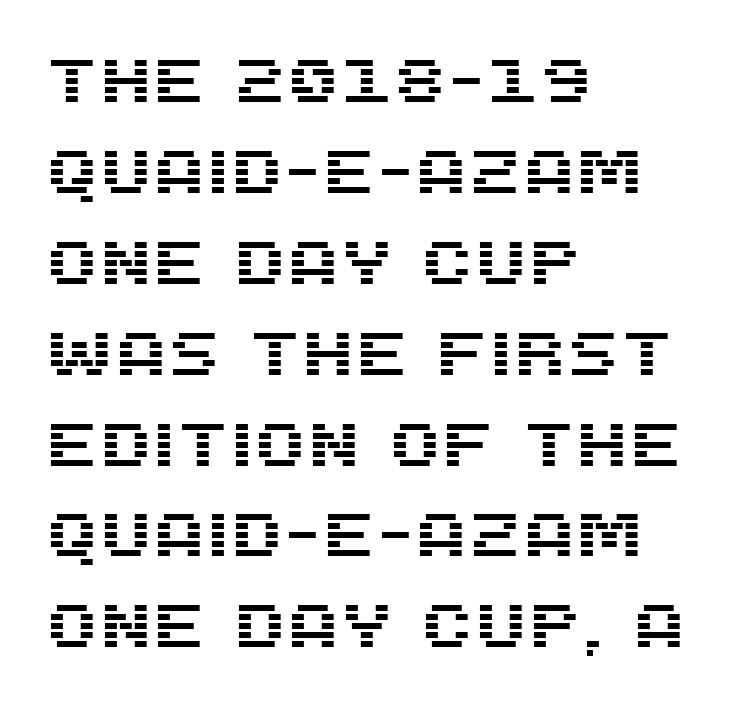
The image shows 61 px sans-serif type, upright; set left-aligned, normal line spacing (1.49x), normal letter spacing, not underlined; medium stroke contrast and a large x-height.
